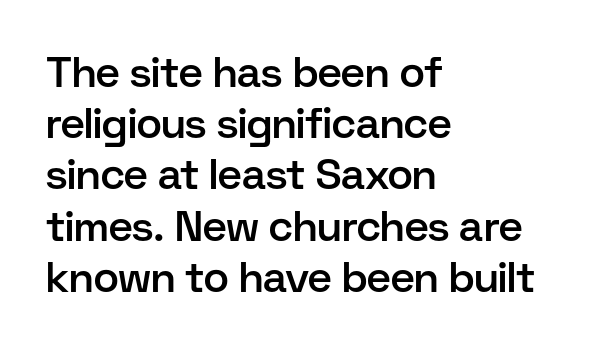
Q: Is the text bold? A: Semi-bold.
Q: Is the text italic (slanted)? A: No, it is upright.
Q: Is the typeface a serif or a sans-serif typeface? A: Sans-serif.
Q: Is the text underlined? A: No.
Q: How is the paragraph aligned? A: Left-aligned.
Q: Is the spacing between letters normal or unusually wide? A: Normal.
Q: Width (condensed, normal, or wide)? A: Normal.
Q: Stroke contrast? A: Low.
Q: x-height? A: Medium.
Q: Monospaced? A: No.
